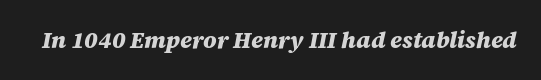
The image shows 23 px bold type, italic (leaning right); set normal letter spacing, not underlined.
